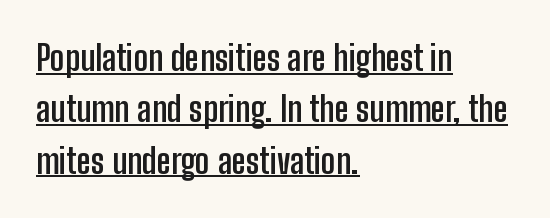
The image shows 35 px semibold, condensed sans-serif type, upright; set left-aligned, normal line spacing (1.47x), normal letter spacing, underlined; low stroke contrast and a medium x-height.
